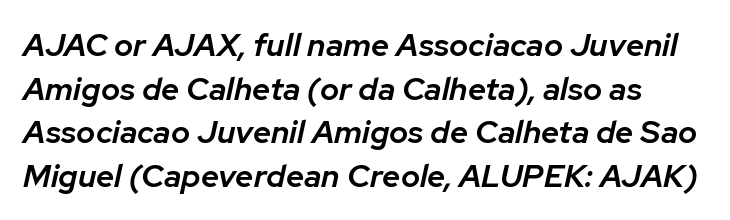
The image shows 32 px semibold type, italic (leaning right); set normal line spacing (1.36x), normal letter spacing, not underlined; low stroke contrast and a medium x-height.
